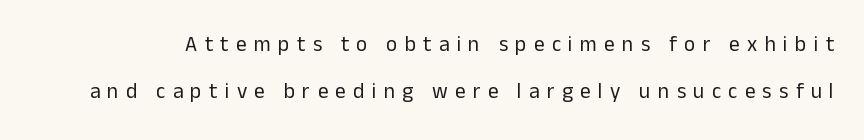
The line texture is sparse and dotted thanks to wide tracking. Reading down the column, the eye jumps a long way to each next line. These glyphs show unthickened strokes, regular width or finer. Beneath every word, the page is bare.
